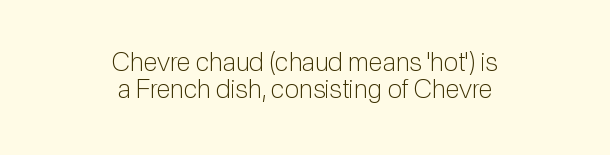
{"italic": "no", "bold": "no", "underline": "no", "align": "center", "line_spacing": "tight", "line_spacing_ratio": 1.04, "letter_spacing": "normal", "letter_spacing_em": 0.0, "glyph_px": 26}
